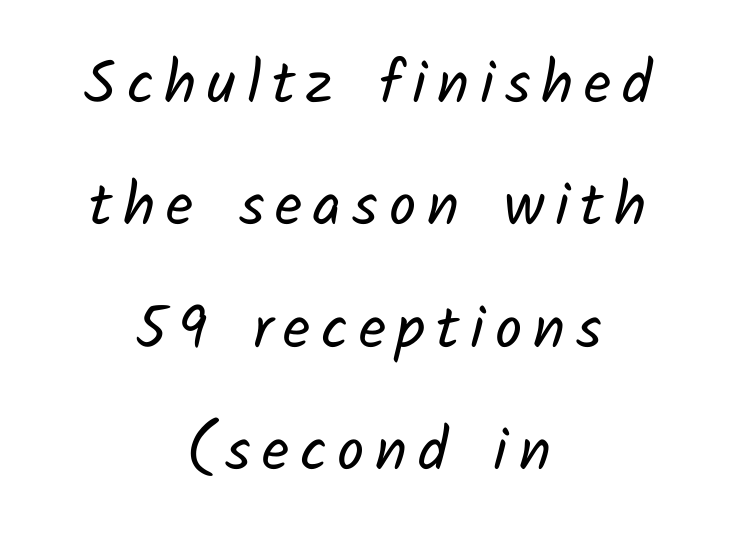
{"serif": "no", "bold": "no", "weight": "regular", "width": "normal", "stroke_contrast": "low", "x_height": "medium", "monospaced": "no", "underline": "no", "align": "center", "line_spacing": "loose", "line_spacing_ratio": 2.04, "glyph_px": 60}
